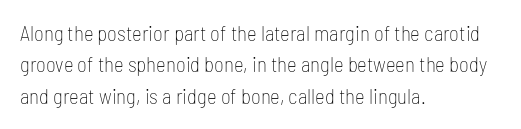
{"italic": "no", "bold": "no", "underline": "no", "align": "left", "line_spacing": "normal", "line_spacing_ratio": 1.5, "letter_spacing": "normal", "letter_spacing_em": 0.0, "glyph_px": 21}
